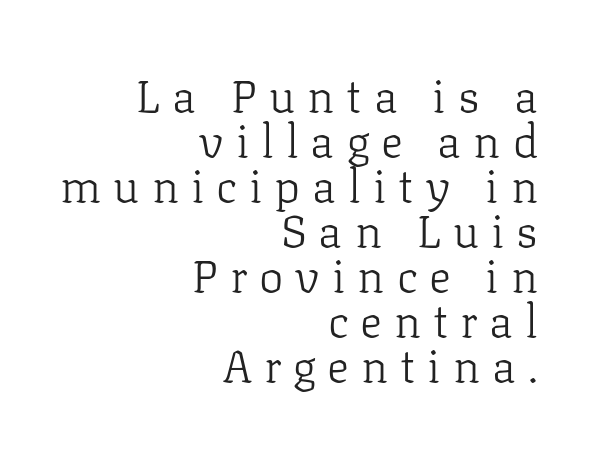
{"serif": "yes", "italic": "no", "bold": "no", "weight": "light", "width": "normal", "stroke_contrast": "low", "x_height": "medium", "monospaced": "no", "underline": "no", "align": "right", "line_spacing": "tight", "line_spacing_ratio": 0.98, "letter_spacing": "wide", "letter_spacing_em": 0.26, "glyph_px": 46}
